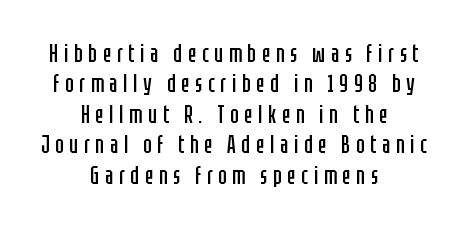
{"italic": "no", "bold": "no", "underline": "no", "align": "center", "line_spacing_ratio": 1.22, "letter_spacing": "wide", "letter_spacing_em": 0.23, "glyph_px": 25}
